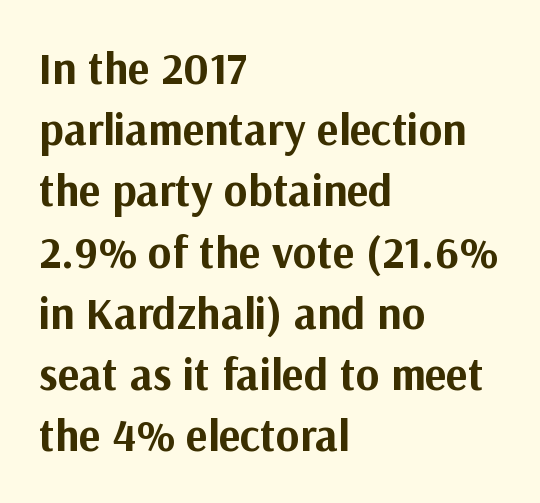
Q: Is the text bold? A: Yes.
Q: Is the text italic (slanted)? A: No, it is upright.
Q: Is the typeface a serif or a sans-serif typeface? A: Sans-serif.
Q: Is the text underlined? A: No.
Q: How is the paragraph aligned? A: Left-aligned.
Q: Is the spacing between letters normal or unusually wide? A: Normal.
Q: Is the spacing between lines tight, normal or loose? A: Normal.
Q: Width (condensed, normal, or wide)? A: Normal.
Q: Stroke contrast? A: Medium.
Q: x-height? A: Medium.
Q: Monospaced? A: No.
